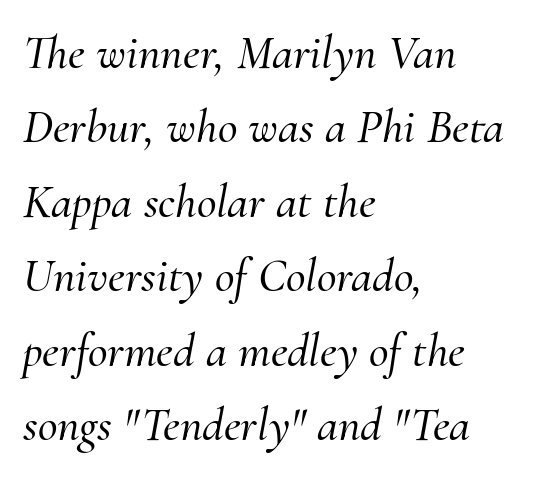
The image shows 48 px serif type, italic (leaning right); set left-aligned, normal line spacing (1.55x), normal letter spacing, not underlined; medium stroke contrast and a small x-height.
